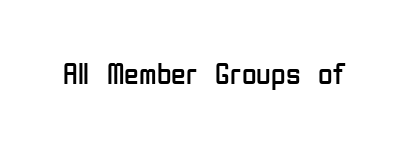
Q: Is the text bold? A: No.
Q: Is the text italic (slanted)? A: No, it is upright.
Q: Is the typeface a serif or a sans-serif typeface? A: Sans-serif.
Q: Is the text underlined? A: No.
Q: Is the spacing between letters normal or unusually wide? A: Normal.
Q: Width (condensed, normal, or wide)? A: Condensed.
Q: Stroke contrast? A: Low.
Q: x-height? A: Medium.
Q: Monospaced? A: No.
